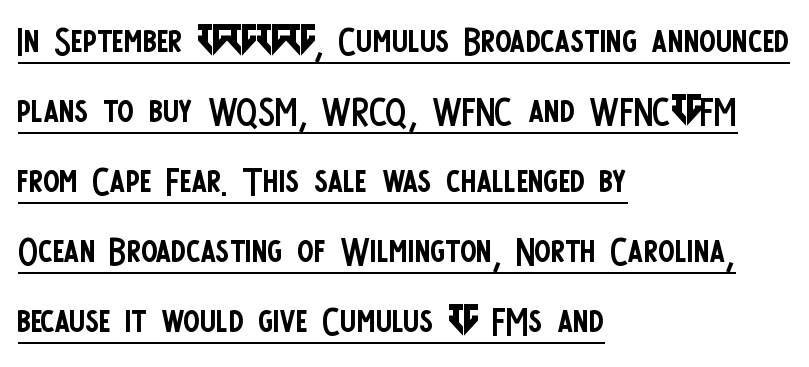
Is the block centered? No — it sits flush against the left margin. Letterform terminals end flat and unadorned throughout the passage. The typesetter has applied underlining to the passage shown. Nope, not italic — everything's standing straight. Here the designer chose a conventional face with non-uniform glyph widths.
